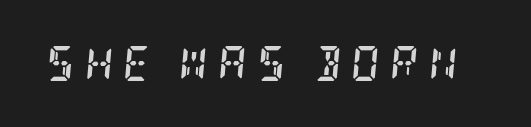
The image shows 35 px semibold, condensed serif type, italic (leaning right); set unusually wide letter spacing (+0.29 em), not underlined; low stroke contrast and a large x-height.
